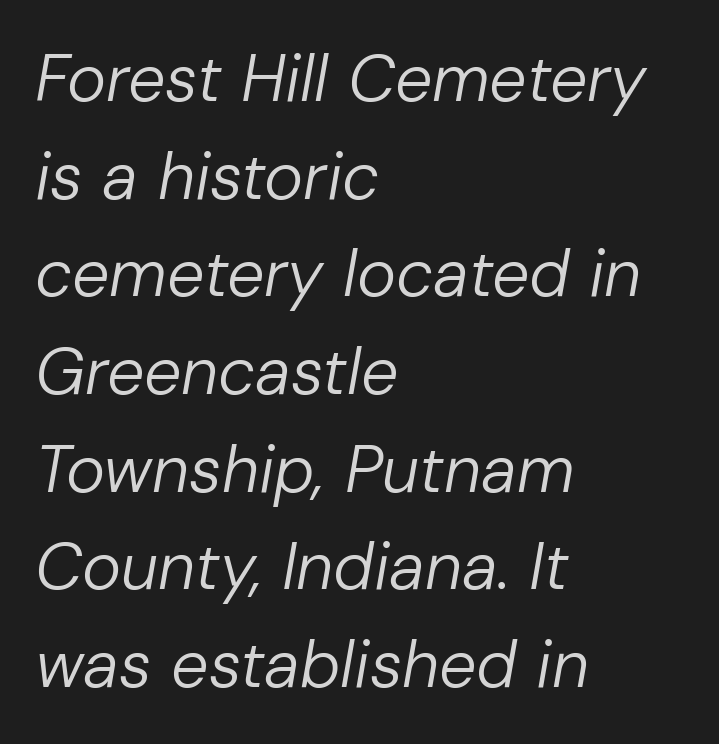
{"italic": "yes", "lean": "right", "slant_degrees": 10, "bold": "no", "weight": "regular", "width": "normal", "stroke_contrast": "low", "x_height": "medium", "monospaced": "no", "underline": "no", "align": "left", "line_spacing": "normal", "line_spacing_ratio": 1.48, "letter_spacing": "normal", "letter_spacing_em": 0.0, "glyph_px": 66}
